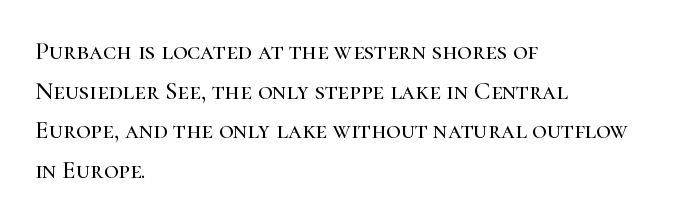
Words appear dense and cohesive because spacing is normal. Italic? Not at all — the glyphs are vertical. Horizontally, the lines are justified to the leading edge only. Leading matches the norm, producing a regular column. Each row of text sits above clean, open space.
